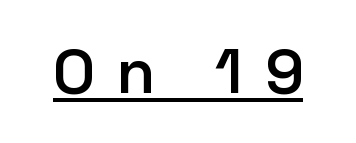
The font's upright variant was chosen for this text. The string is rendered with underlining switched on. A typesetter would label this face a sans. Display-style spreading of the glyphs; the letterfit is very open. These lines are rendered in a variable-pitch font.
